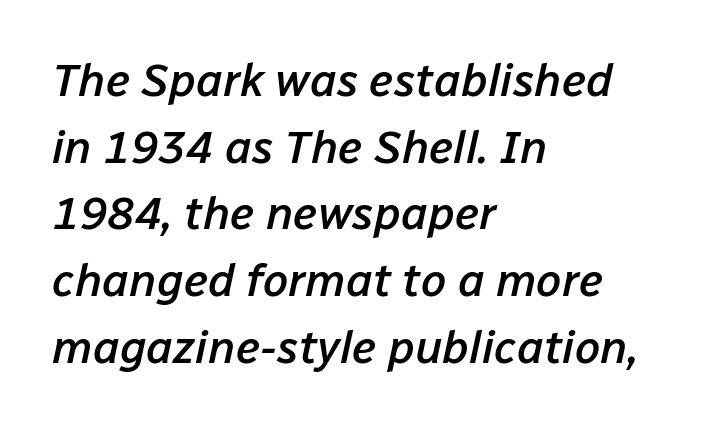
{"italic": "yes", "lean": "right", "slant_degrees": 12, "bold": "semi", "weight": "semibold", "width": "normal", "stroke_contrast": "low", "x_height": "medium", "monospaced": "no", "underline": "no", "align": "left", "line_spacing": "normal", "line_spacing_ratio": 1.45, "letter_spacing": "normal", "letter_spacing_em": 0.0, "glyph_px": 46}
